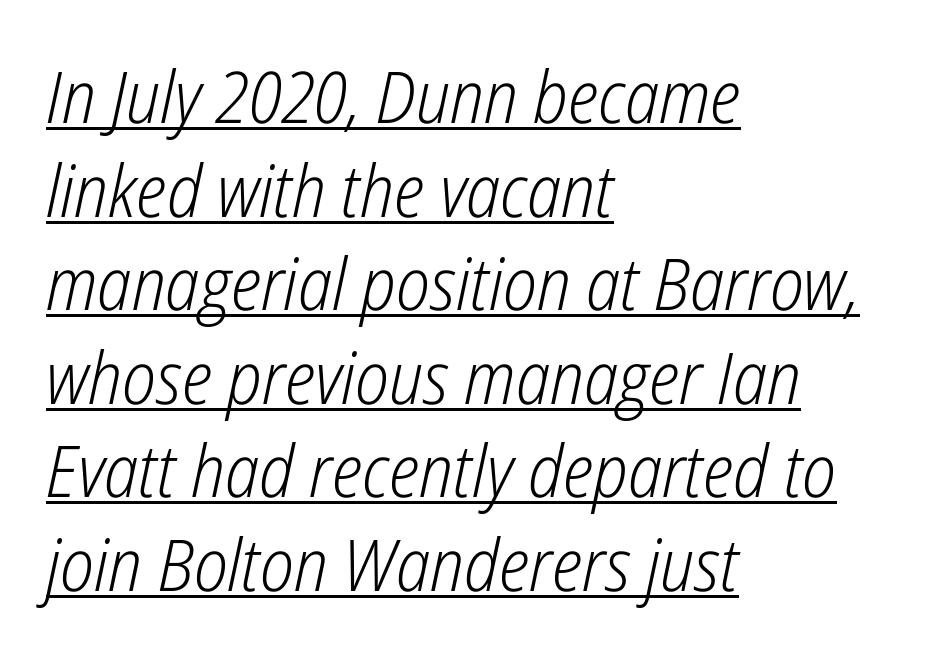
Q: Is the text bold? A: No.
Q: Is the text italic (slanted)? A: Yes, it leans right by about 12 degrees.
Q: Is the text underlined? A: Yes.
Q: How is the paragraph aligned? A: Left-aligned.
Q: Is the spacing between letters normal or unusually wide? A: Normal.
Q: Is the spacing between lines tight, normal or loose? A: Normal.
Q: Width (condensed, normal, or wide)? A: Condensed.
Q: Stroke contrast? A: Low.
Q: x-height? A: Medium.
Q: Monospaced? A: No.
